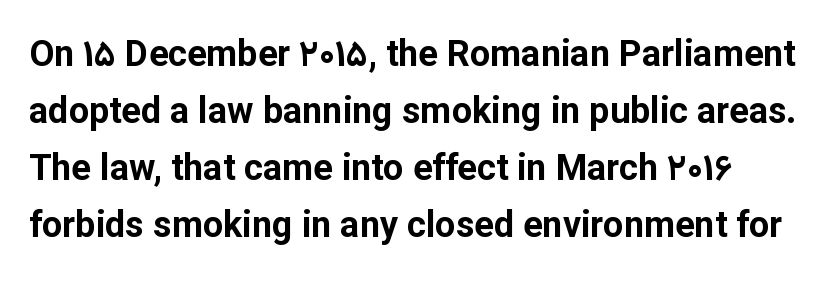
Q: Is the text bold? A: Yes.
Q: Is the text italic (slanted)? A: No, it is upright.
Q: Is the typeface a serif or a sans-serif typeface? A: Sans-serif.
Q: Is the text underlined? A: No.
Q: Is the spacing between letters normal or unusually wide? A: Normal.
Q: Is the spacing between lines tight, normal or loose? A: Normal.
Q: Width (condensed, normal, or wide)? A: Normal.
Q: Stroke contrast? A: Low.
Q: x-height? A: Medium.
Q: Monospaced? A: No.
